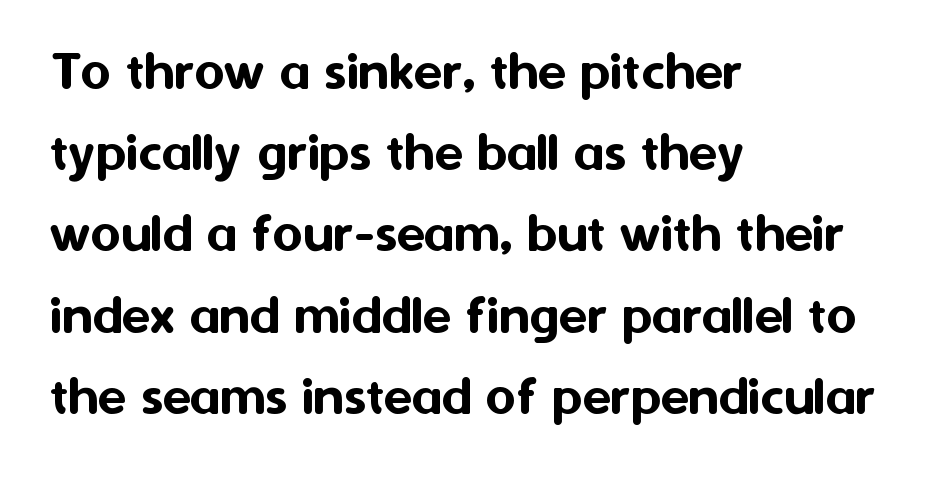
The image shows 58 px sans-serif type, upright; set left-aligned, normal line spacing (1.4x), normal letter spacing, not underlined; medium stroke contrast and a medium x-height.
